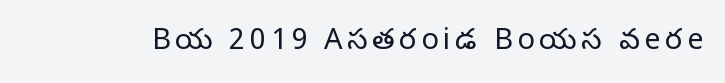
Q: Is the text bold? A: No.
Q: Is the text italic (slanted)? A: No, it is upright.
Q: Is the typeface a serif or a sans-serif typeface? A: Serif.
Q: Is the text underlined? A: No.
Q: Width (condensed, normal, or wide)? A: Normal.
Q: Stroke contrast? A: Low.
Q: x-height? A: Large.
Q: Monospaced? A: No.
